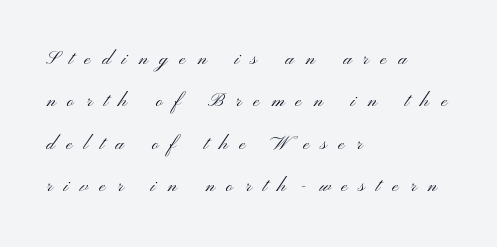
{"bold": "no", "underline": "no", "align": "left", "line_spacing_ratio": 1.77, "letter_spacing": "wide", "letter_spacing_em": 0.48, "glyph_px": 24}
